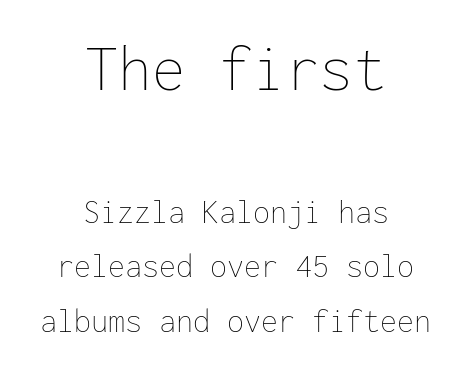
The image shows 67 px thin type, upright, monospaced; set centered, normal line spacing (1.6x), normal letter spacing, not underlined; the first (top) block is 1.97x larger; low stroke contrast and a medium x-height.
